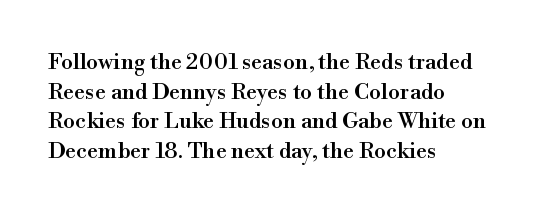
{"italic": "no", "underline": "no", "align": "left", "line_spacing": "normal", "line_spacing_ratio": 1.35, "letter_spacing": "normal", "letter_spacing_em": 0.0, "glyph_px": 22}
